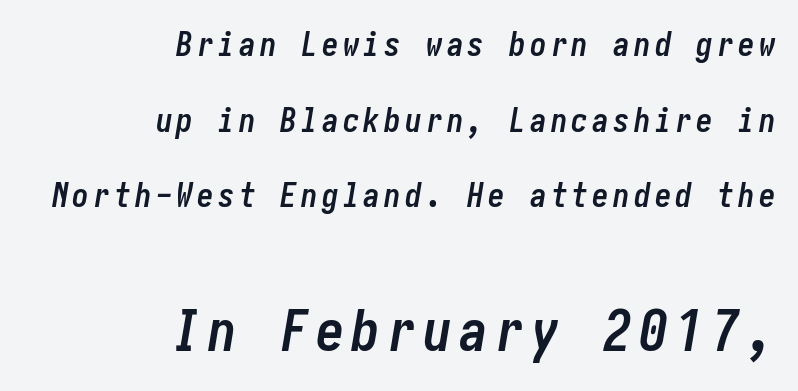
Q: Is the text bold? A: Yes.
Q: Is the text italic (slanted)? A: Yes, it leans right by about 10 degrees.
Q: Is the text underlined? A: No.
Q: How is the paragraph aligned? A: Right-aligned.
Q: Is the spacing between lines tight, normal or loose? A: Loose.
Q: Which block of text is set in a larger size, the first (top) or the second (bottom)? A: The second (bottom) one.
Q: Width (condensed, normal, or wide)? A: Condensed.
Q: Stroke contrast? A: Low.
Q: x-height? A: Medium.
